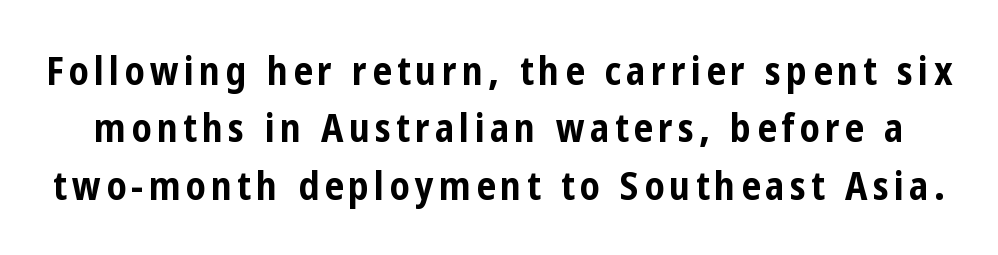
{"serif": "no", "italic": "no", "bold": "yes", "weight": "bold", "width": "condensed", "stroke_contrast": "low", "x_height": "medium", "monospaced": "no", "underline": "no", "line_spacing": "normal", "line_spacing_ratio": 1.47, "glyph_px": 39}
